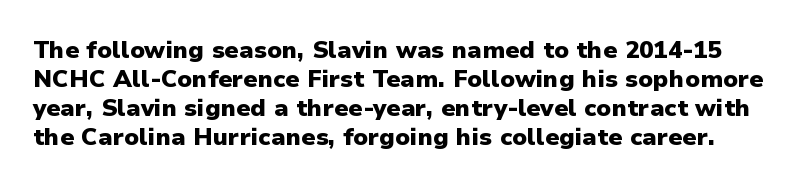
{"italic": "no", "bold": "yes", "underline": "no", "line_spacing_ratio": 1.21, "letter_spacing": "normal", "letter_spacing_em": 0.0, "glyph_px": 24}
